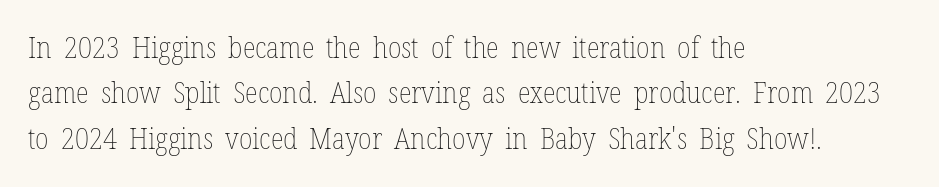
The image shows 30 px thin, condensed type, upright; set left-aligned, normal line spacing (1.51x), normal letter spacing, not underlined; low stroke contrast and a medium x-height.
